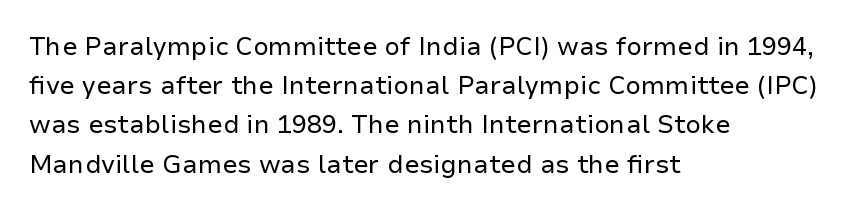
{"italic": "no", "bold": "no", "underline": "no", "align": "left", "line_spacing": "normal", "line_spacing_ratio": 1.57, "letter_spacing": "normal", "letter_spacing_em": 0.0, "glyph_px": 25}
